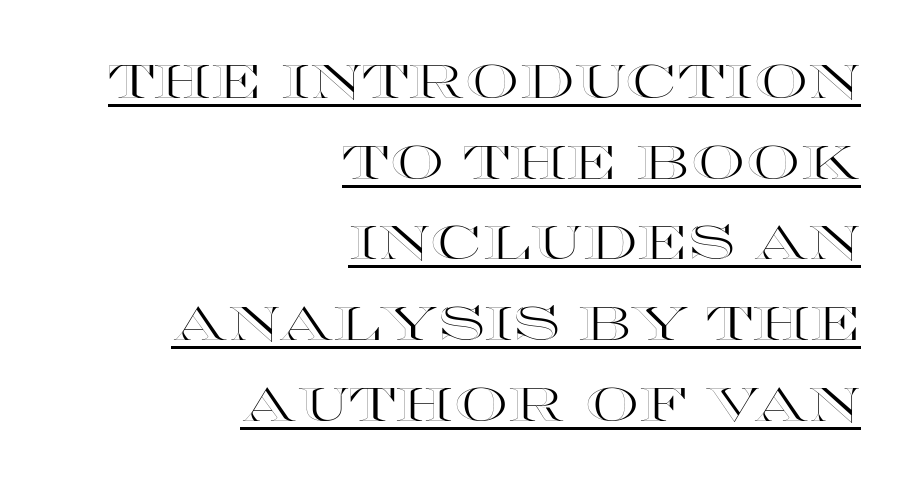
The image shows 48 px wide type, upright; set right-aligned, normal line spacing (1.68x), normal letter spacing, underlined; a large x-height.
